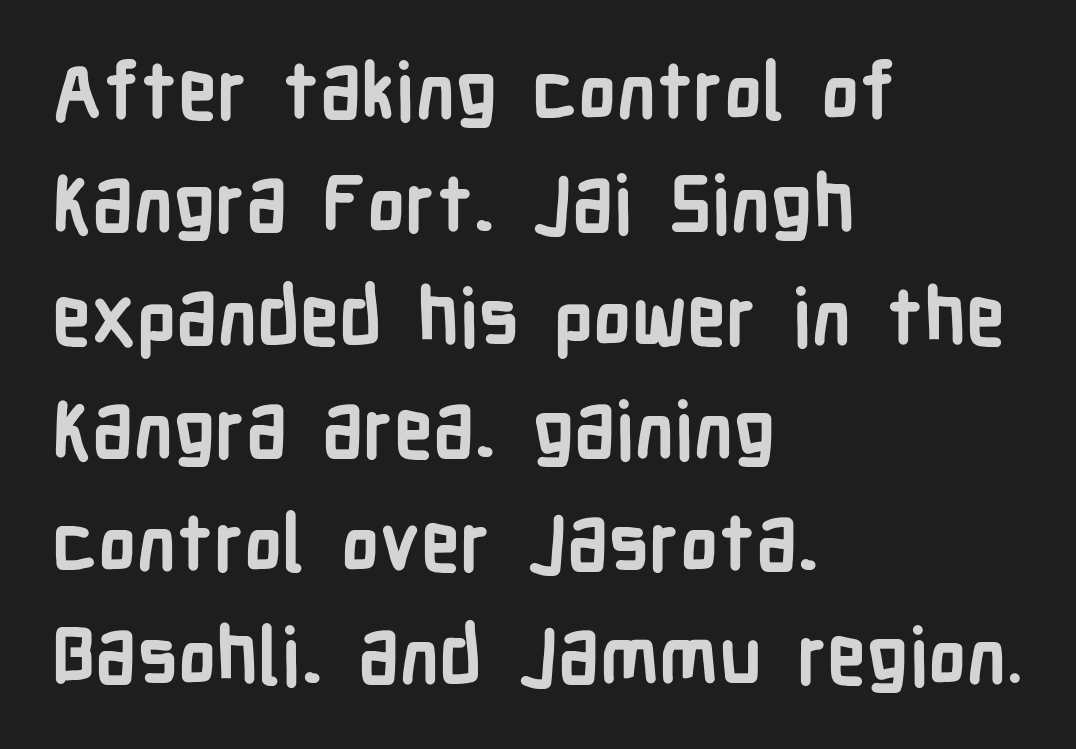
{"serif": "no", "italic": "no", "bold": "yes", "weight": "semibold", "width": "condensed", "stroke_contrast": "low", "x_height": "medium", "monospaced": "no", "underline": "no", "align": "left", "line_spacing": "normal", "line_spacing_ratio": 1.45, "letter_spacing": "normal", "letter_spacing_em": 0.0, "glyph_px": 78}
